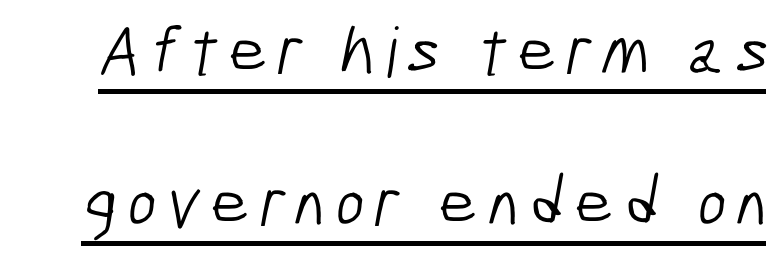
The image shows 69 px light, condensed sans-serif type; set loose line spacing (2.21x), underlined; low stroke contrast and a medium x-height.
